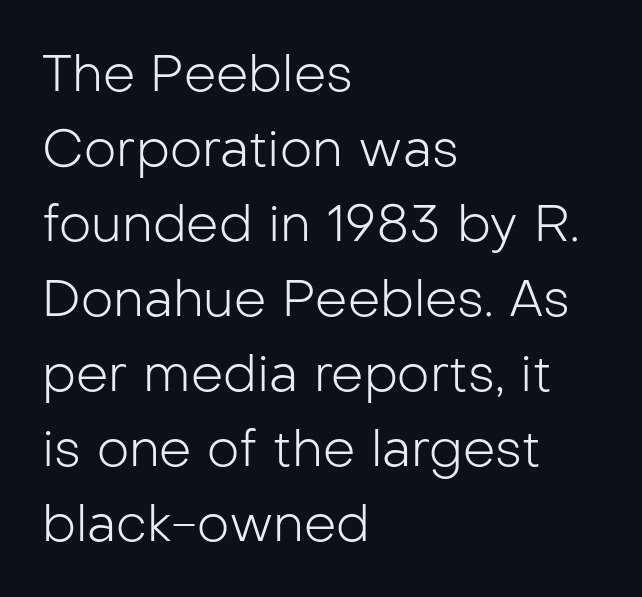
{"serif": "no", "italic": "no", "bold": "no", "weight": "light", "width": "normal", "stroke_contrast": "low", "x_height": "medium", "monospaced": "no", "underline": "no", "align": "left", "line_spacing": "normal", "line_spacing_ratio": 1.47, "letter_spacing": "normal", "letter_spacing_em": 0.0, "glyph_px": 51}
